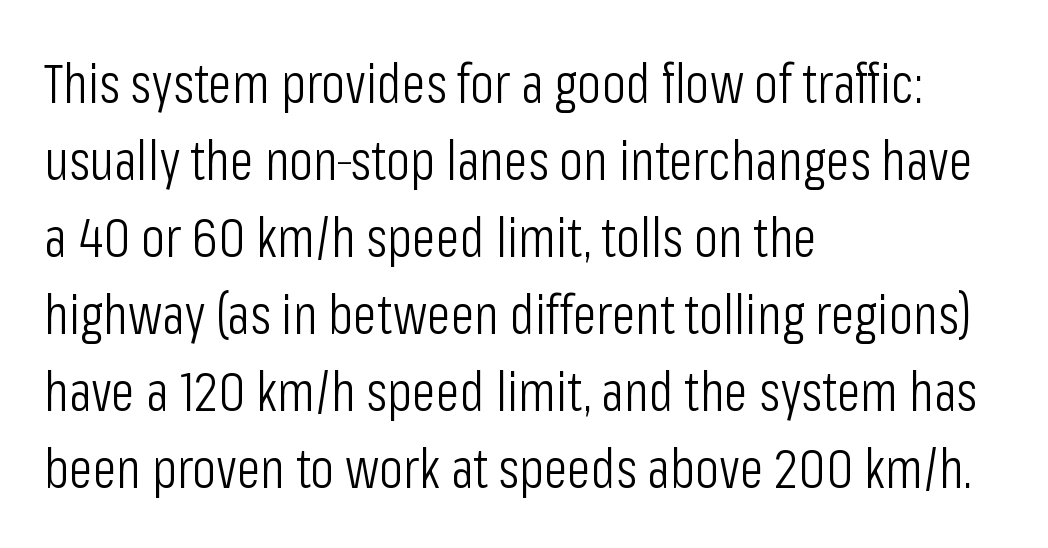
Q: Is the text bold? A: No.
Q: Is the text italic (slanted)? A: No, it is upright.
Q: Is the typeface a serif or a sans-serif typeface? A: Sans-serif.
Q: Is the text underlined? A: No.
Q: How is the paragraph aligned? A: Left-aligned.
Q: Is the spacing between letters normal or unusually wide? A: Normal.
Q: Is the spacing between lines tight, normal or loose? A: Normal.
Q: Width (condensed, normal, or wide)? A: Condensed.
Q: Stroke contrast? A: Low.
Q: x-height? A: Medium.
Q: Monospaced? A: No.
